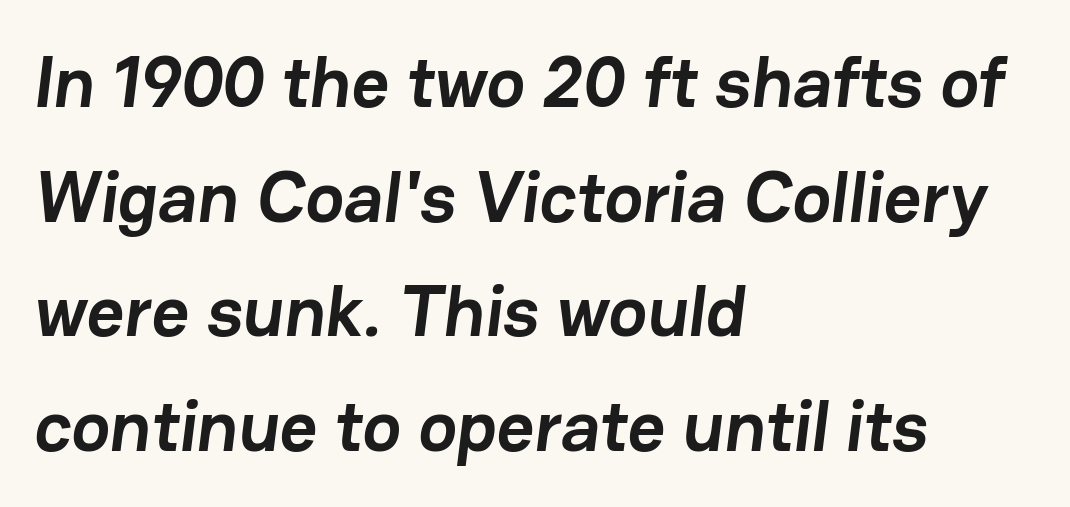
Only glyphs here, with clear space below each row. Each glyph is drawn with heavy, bold strokes. This sample uses plain, unmodified letter spacing. Leading: standard.
